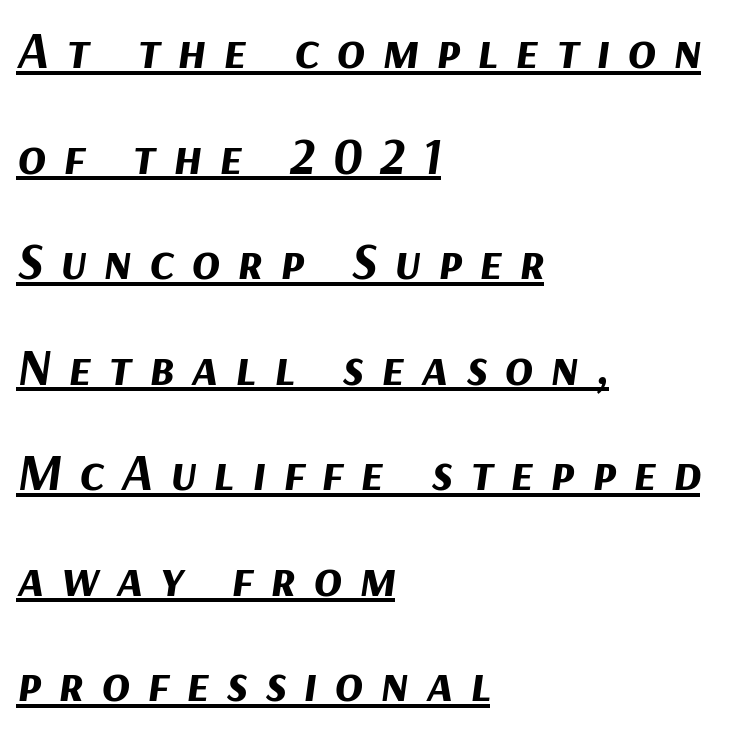
{"italic": "yes", "lean": "right", "slant_degrees": 9, "bold": "yes", "weight": "bold", "width": "normal", "stroke_contrast": "medium", "x_height": "medium", "monospaced": "no", "underline": "yes", "align": "left", "line_spacing": "loose", "line_spacing_ratio": 2.03, "letter_spacing": "wide", "letter_spacing_em": 0.33, "glyph_px": 52}
